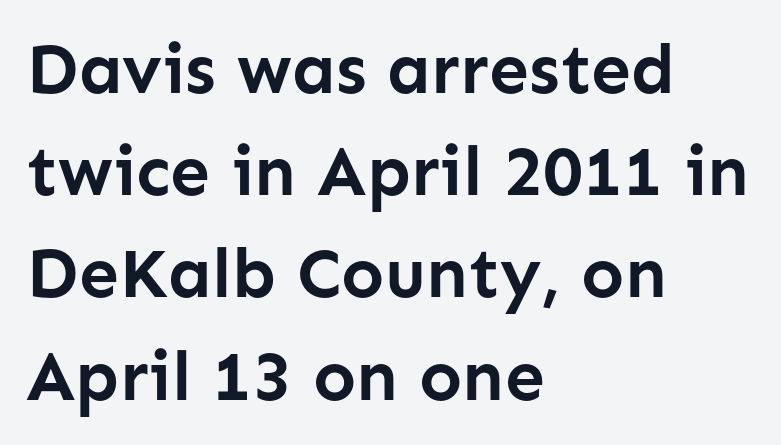
Spacing verdict: proportional, widths tailored to each character. The paragraph shown leans on its left margin. A dark, heavy texture on the line: the type is bold. Honestly, there is no underline to notice here at all.
